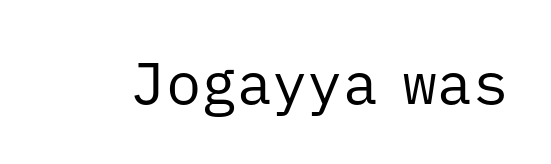
The image shows 59 px regular-weight sans-serif type, upright, monospaced; set normal letter spacing, not underlined; low stroke contrast and a medium x-height.
